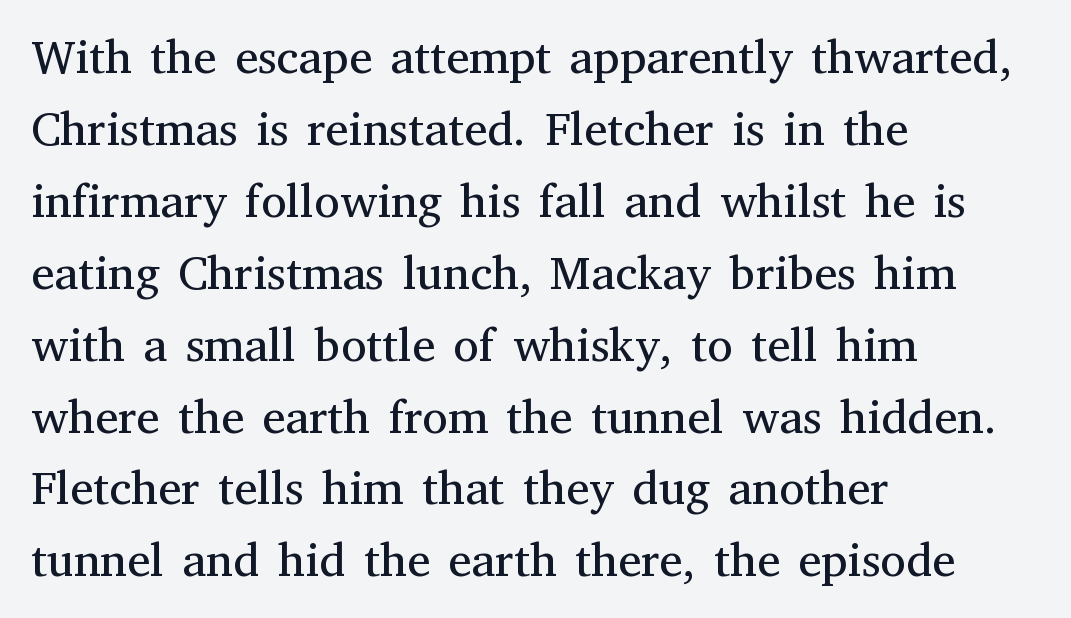
{"serif": "yes", "italic": "no", "bold": "no", "weight": "regular", "width": "normal", "stroke_contrast": "medium", "x_height": "medium", "monospaced": "no", "underline": "no", "align": "left", "line_spacing": "normal", "line_spacing_ratio": 1.53, "letter_spacing": "normal", "letter_spacing_em": 0.0, "glyph_px": 47}
